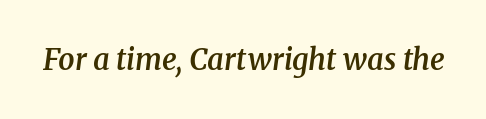
The words here are not underlined. These lines are rendered in a variable-pitch font. Spacing between characters is what you'd get straight out of the box. Every character sits at an angle, as italics do. The letters carry serifs — small finishing strokes at the ends of their stems. The characters look somewhat weighty, a semibold short of true bold.
